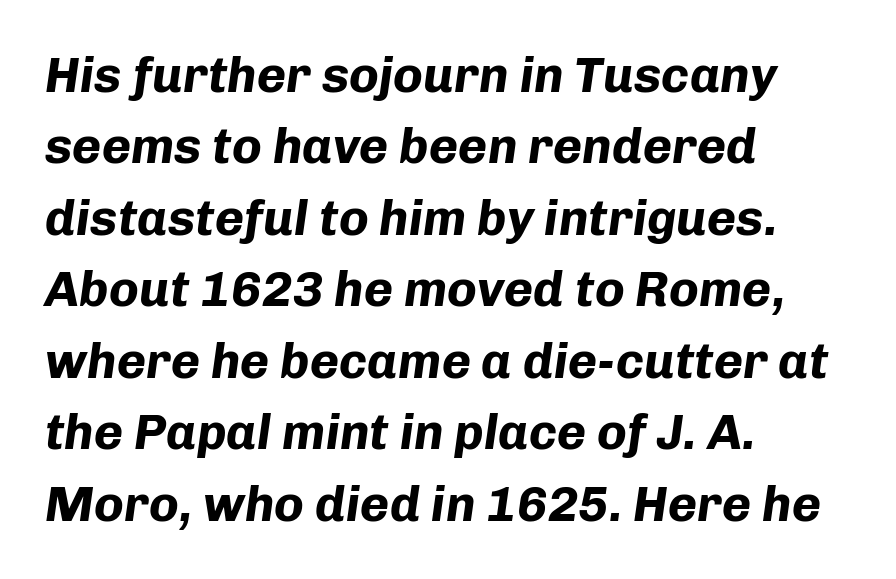
The area under the type is left untouched. Quick note: italic. The line texture is even and compact thanks to regular tracking. Rows of type keep a routine distance in the vertical direction. The face used here is proportionally spaced, like ordinary book or web type. On the weight axis this lands at bold, roughly 700.
